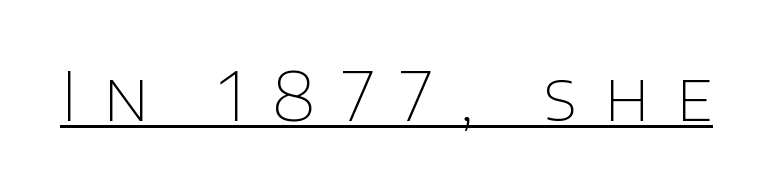
Beneath each row of characters lies a ruled line. Unlike a traditional serif, this face leaves its strokes unadorned. Ascenders rise straight up at ninety degrees. Note the varied advance widths — an 'i' is clearly narrower than an 'm'. The face looks like a standard text weight, possibly lighter.
